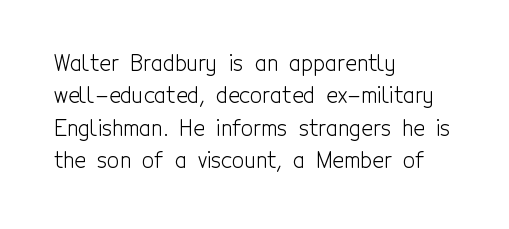
The image shows 22 px text type, upright; set left-aligned, normal line spacing (1.47x), normal letter spacing, not underlined.
